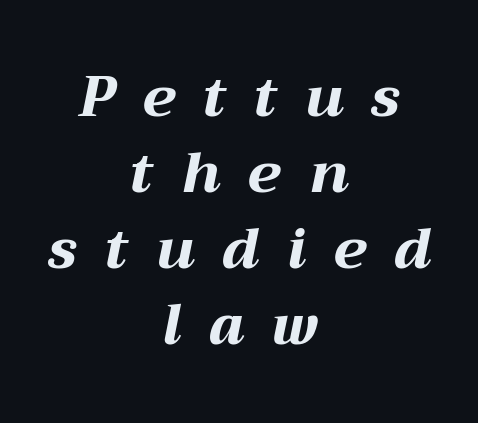
{"italic": "yes", "lean": "right", "slant_degrees": 12, "bold": "yes", "weight": "bold", "width": "wide", "stroke_contrast": "medium", "x_height": "medium", "monospaced": "no", "underline": "no", "align": "center", "line_spacing": "normal", "line_spacing_ratio": 1.36, "letter_spacing": "wide", "letter_spacing_em": 0.5, "glyph_px": 56}
